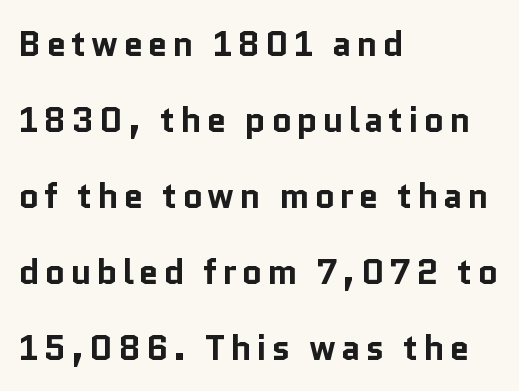
The image shows 35 px bold sans-serif type, upright; set left-aligned, loose line spacing (2.17x), not underlined; low stroke contrast and a medium x-height.
